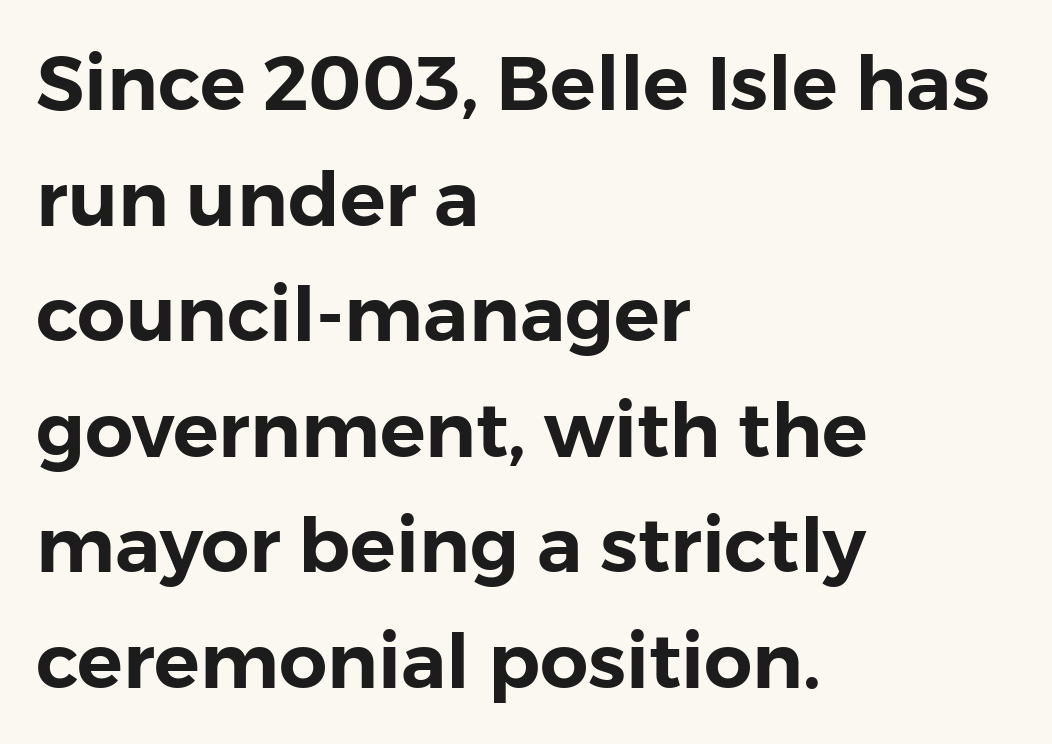
The area under the type is left untouched. The face used here is proportionally spaced, like ordinary book or web type. In CSS terms this would be text-align: left. You can tell it's not italic because the verticals are truly vertical.
